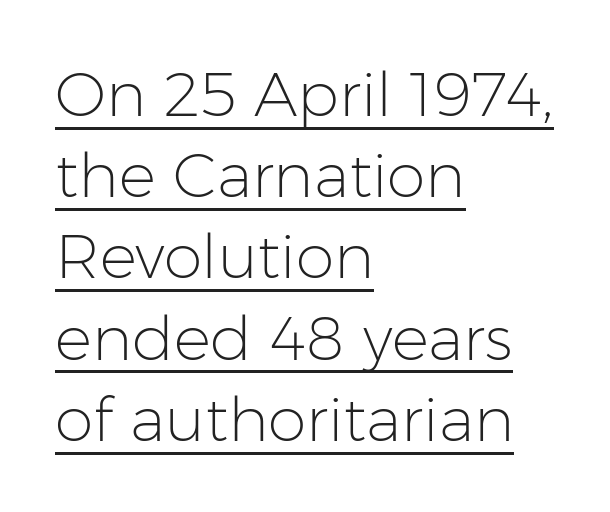
{"serif": "no", "italic": "no", "bold": "no", "weight": "light", "width": "normal", "stroke_contrast": "low", "x_height": "medium", "monospaced": "no", "underline": "yes", "align": "left", "line_spacing": "normal", "line_spacing_ratio": 1.31, "letter_spacing": "normal", "letter_spacing_em": 0.0, "glyph_px": 62}
